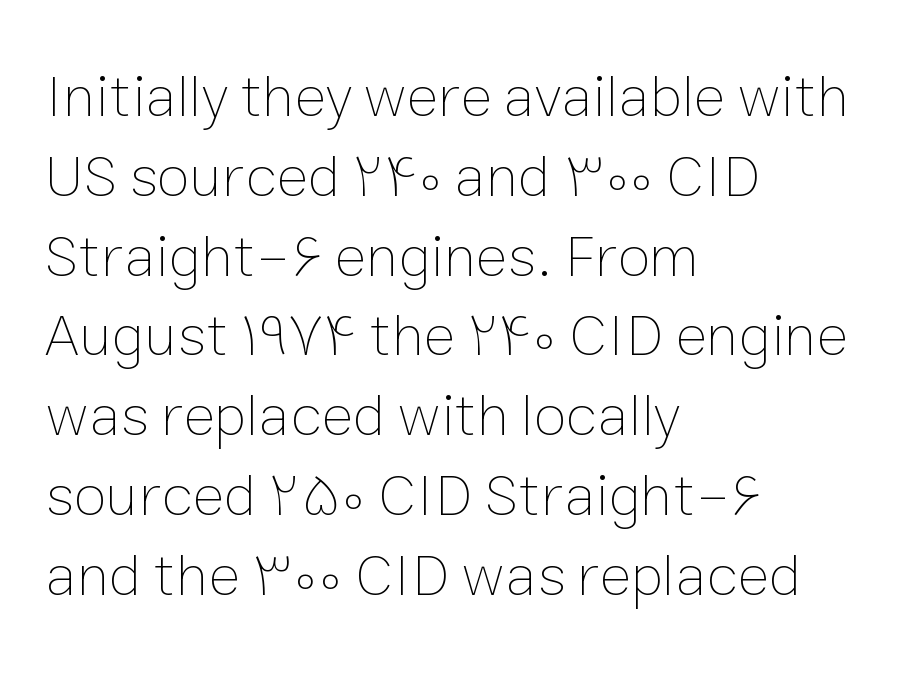
Q: Is the text bold? A: No.
Q: Is the text italic (slanted)? A: No, it is upright.
Q: Is the text underlined? A: No.
Q: How is the paragraph aligned? A: Left-aligned.
Q: Is the spacing between letters normal or unusually wide? A: Normal.
Q: Is the spacing between lines tight, normal or loose? A: Normal.
Q: Width (condensed, normal, or wide)? A: Normal.
Q: Stroke contrast? A: Low.
Q: x-height? A: Medium.
Q: Monospaced? A: No.
